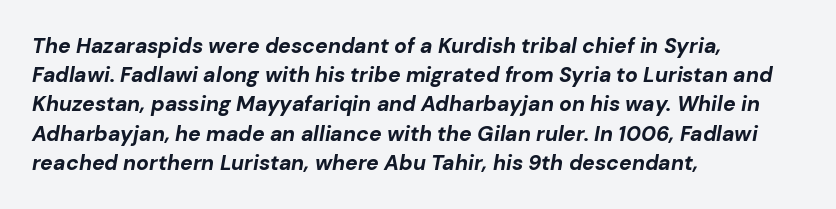
{"italic": "yes", "lean": "right", "slant_degrees": 10, "bold": "yes", "underline": "no", "align": "left", "line_spacing": "normal", "line_spacing_ratio": 1.39, "letter_spacing": "normal", "letter_spacing_em": 0.0, "glyph_px": 21}
